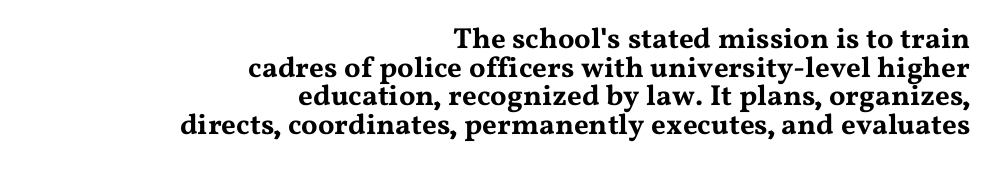
{"serif": "yes", "italic": "no", "width": "wide", "stroke_contrast": "medium", "x_height": "medium", "monospaced": "no", "underline": "no", "align": "right", "line_spacing": "tight", "line_spacing_ratio": 0.99, "letter_spacing": "normal", "letter_spacing_em": 0.0, "glyph_px": 29}
